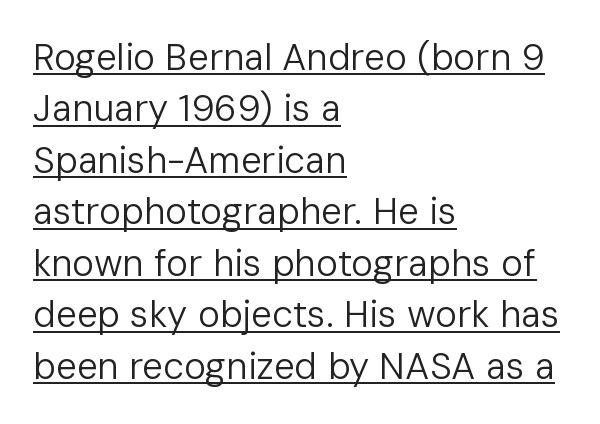
Q: Is the text bold? A: No.
Q: Is the text italic (slanted)? A: No, it is upright.
Q: Is the typeface a serif or a sans-serif typeface? A: Sans-serif.
Q: Is the text underlined? A: Yes.
Q: How is the paragraph aligned? A: Left-aligned.
Q: Is the spacing between letters normal or unusually wide? A: Normal.
Q: Is the spacing between lines tight, normal or loose? A: Normal.
Q: Width (condensed, normal, or wide)? A: Normal.
Q: Stroke contrast? A: Low.
Q: x-height? A: Medium.
Q: Monospaced? A: No.
